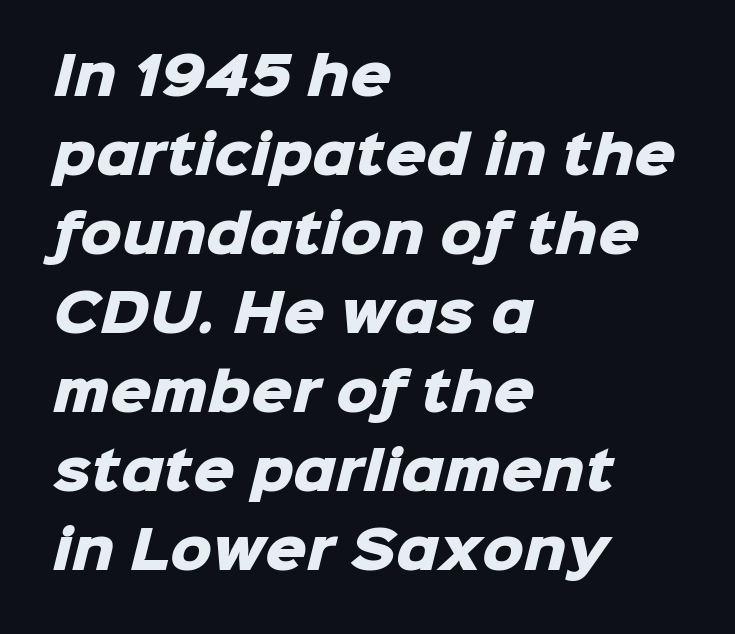
{"serif": "no", "bold": "yes", "weight": "heavy", "width": "normal", "stroke_contrast": "low", "x_height": "medium", "monospaced": "no", "underline": "no", "align": "left", "line_spacing": "normal", "line_spacing_ratio": 1.52, "letter_spacing": "normal", "letter_spacing_em": 0.0, "glyph_px": 52}
